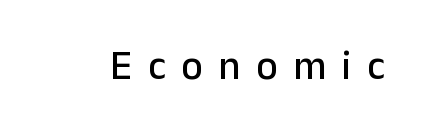
{"serif": "no", "italic": "no", "width": "normal", "stroke_contrast": "low", "x_height": "medium", "monospaced": "no", "underline": "no", "letter_spacing": "wide", "letter_spacing_em": 0.38, "glyph_px": 41}
